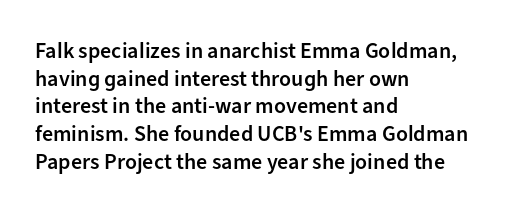
You can tell it's not italic because the verticals are truly vertical. Underlining? Definitely not there. Teacher's note: observe the even left margin — that is flush-left alignment. On the weight axis this lands at semibold, roughly 600.
